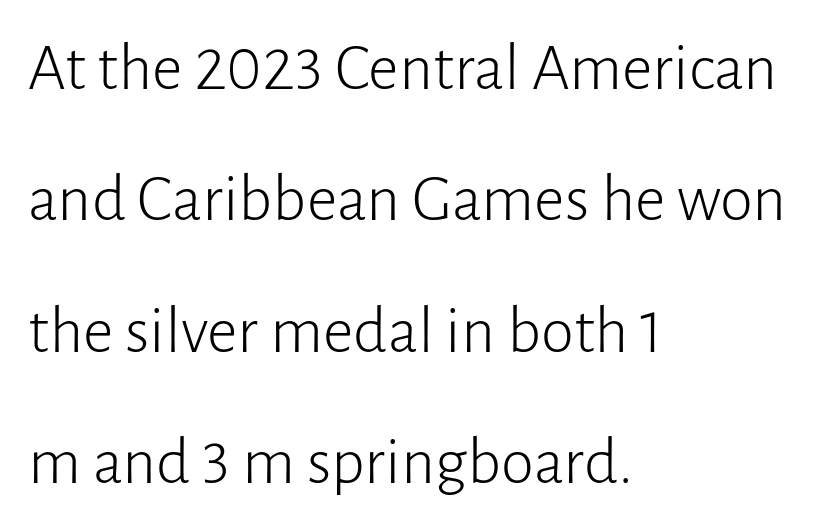
{"serif": "no", "italic": "no", "bold": "no", "weight": "light", "width": "normal", "stroke_contrast": "low", "x_height": "medium", "monospaced": "no", "underline": "no", "align": "left", "line_spacing": "loose", "line_spacing_ratio": 1.96, "letter_spacing": "normal", "letter_spacing_em": 0.0, "glyph_px": 67}
